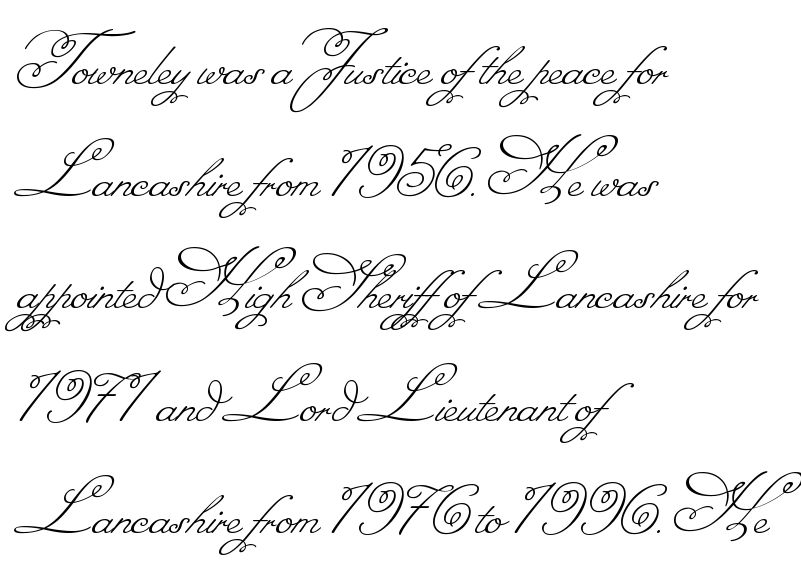
Glyph-to-glyph distance matches everyday printed text. Summary of vertical rhythm: regular, with standard interline spacing. Each row of text sits above clean, open space. Where is the straight margin? On the left. No extra ink here — the face is not bold.
